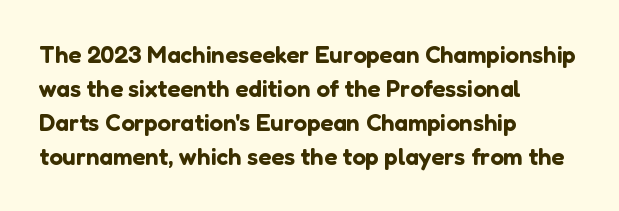
Q: Is the text italic (slanted)? A: No, it is upright.
Q: Is the text underlined? A: No.
Q: How is the paragraph aligned? A: Left-aligned.
Q: Is the spacing between letters normal or unusually wide? A: Normal.
Q: Is the spacing between lines tight, normal or loose? A: Normal.
